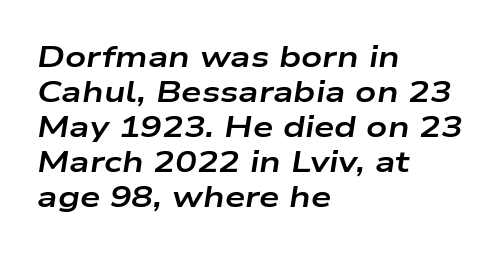
As a designer I'd log this as weight 700, bold. Each line starts at the same left margin while the right side varies. The string is rendered with underlining switched off. The type is set solid horizontally, with unmodified tracking.
